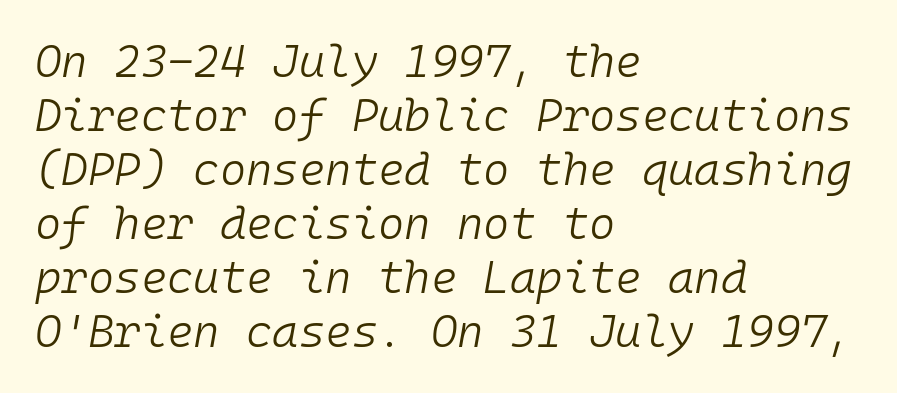
{"italic": "yes", "lean": "right", "slant_degrees": 10, "bold": "no", "weight": "light", "width": "normal", "stroke_contrast": "low", "x_height": "medium", "monospaced": "yes", "underline": "no", "align": "left", "line_spacing_ratio": 1.2, "letter_spacing": "normal", "letter_spacing_em": 0.0, "glyph_px": 45}
